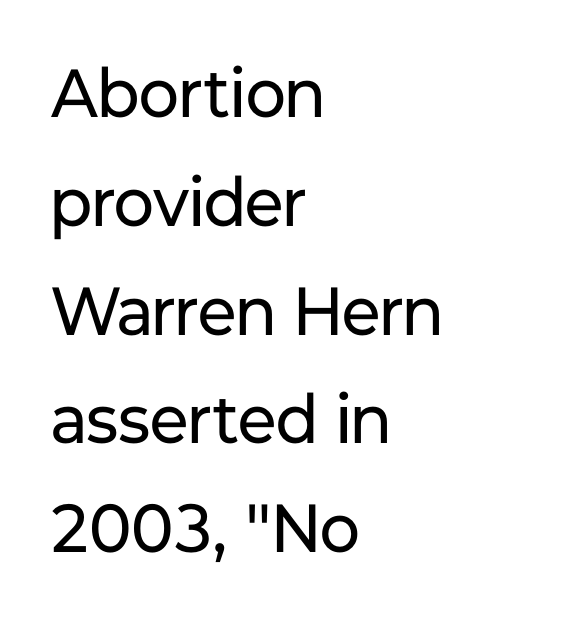
The image shows 68 px regular-weight sans-serif type, upright; set left-aligned, normal line spacing (1.6x), normal letter spacing, not underlined; low stroke contrast and a medium x-height.
